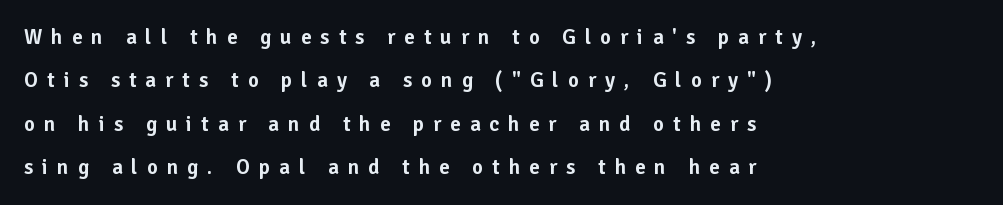
{"italic": "no", "underline": "no", "align": "left", "line_spacing": "loose", "line_spacing_ratio": 2.06, "letter_spacing": "wide", "letter_spacing_em": 0.43, "glyph_px": 21}
